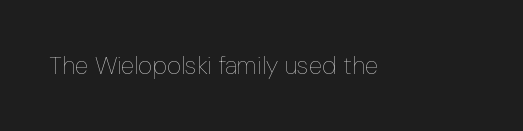
{"italic": "no", "bold": "no", "underline": "no", "letter_spacing": "normal", "letter_spacing_em": 0.0, "glyph_px": 25}
